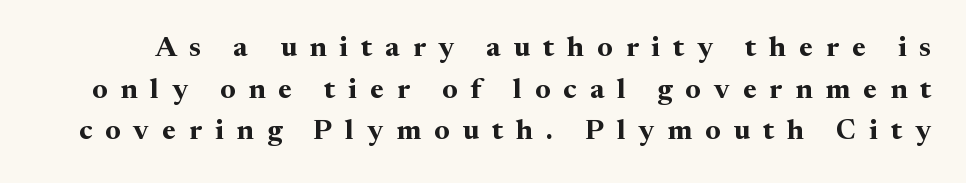
{"serif": "yes", "italic": "no", "bold": "yes", "weight": "bold", "width": "normal", "stroke_contrast": "medium", "x_height": "medium", "monospaced": "no", "underline": "no", "line_spacing": "normal", "line_spacing_ratio": 1.49, "letter_spacing": "wide", "letter_spacing_em": 0.47, "glyph_px": 28}
